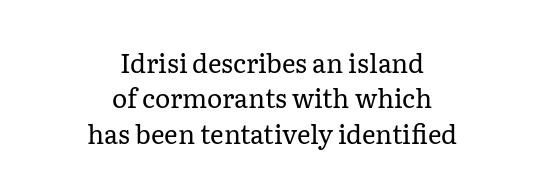
The image shows 26 px text type, upright; set centered, normal line spacing (1.36x), normal letter spacing, not underlined.
